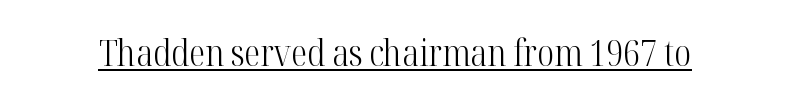
{"serif": "yes", "italic": "no", "bold": "no", "weight": "light", "width": "condensed", "stroke_contrast": "high", "x_height": "medium", "monospaced": "no", "underline": "yes", "letter_spacing": "normal", "letter_spacing_em": 0.0, "glyph_px": 36}
